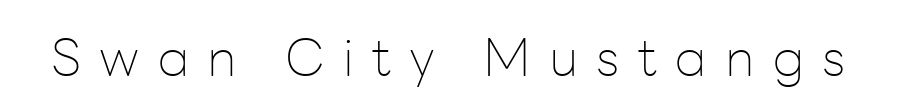
The type sits square on the baseline with zero lean. Glyph-to-glyph distance is far greater than everyday printed text. Serifs: no, the terminals of the letterforms are clean. The passage shown is typed in a proportional face where columns would drift.
